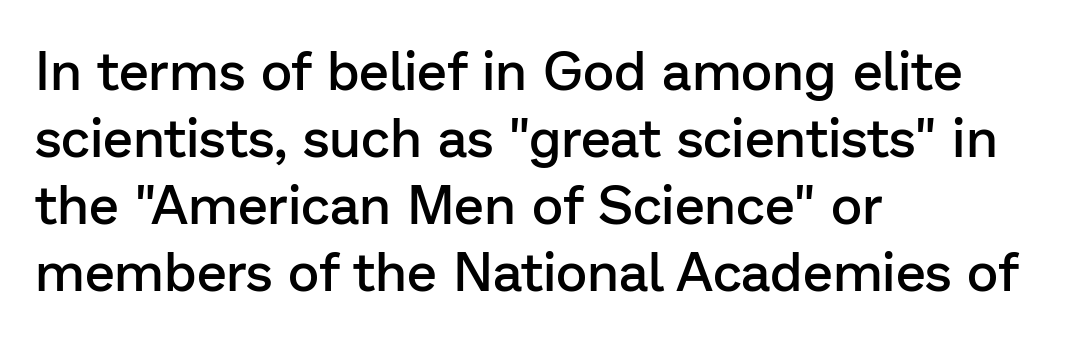
{"serif": "no", "italic": "no", "bold": "semi", "weight": "semibold", "width": "normal", "stroke_contrast": "low", "x_height": "medium", "monospaced": "no", "underline": "no", "align": "left", "line_spacing_ratio": 1.24, "letter_spacing": "normal", "letter_spacing_em": 0.0, "glyph_px": 54}
